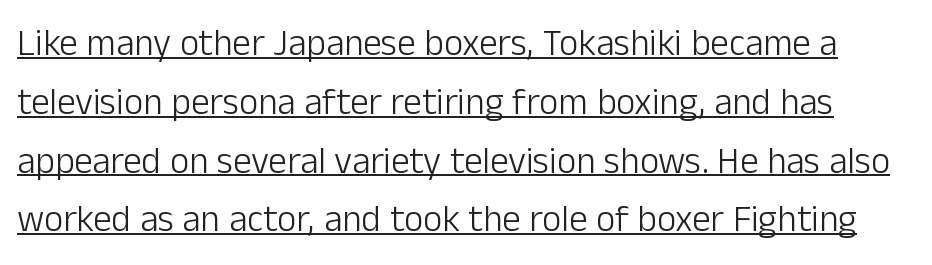
Q: Is the text bold? A: No.
Q: Is the text italic (slanted)? A: No, it is upright.
Q: Is the typeface a serif or a sans-serif typeface? A: Sans-serif.
Q: Is the text underlined? A: Yes.
Q: Is the spacing between letters normal or unusually wide? A: Normal.
Q: Is the spacing between lines tight, normal or loose? A: Normal.
Q: Width (condensed, normal, or wide)? A: Normal.
Q: Stroke contrast? A: Low.
Q: x-height? A: Medium.
Q: Monospaced? A: No.
